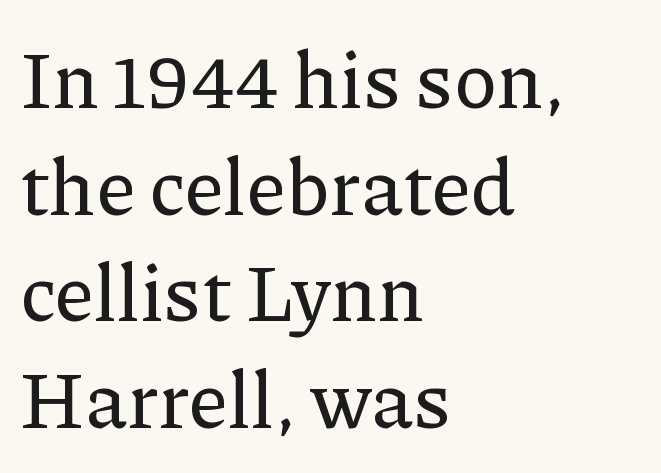
Q: Is the text italic (slanted)? A: No, it is upright.
Q: Is the typeface a serif or a sans-serif typeface? A: Serif.
Q: Is the text underlined? A: No.
Q: How is the paragraph aligned? A: Left-aligned.
Q: Is the spacing between letters normal or unusually wide? A: Normal.
Q: Is the spacing between lines tight, normal or loose? A: Normal.
Q: Width (condensed, normal, or wide)? A: Normal.
Q: Stroke contrast? A: Low.
Q: x-height? A: Medium.
Q: Monospaced? A: No.
